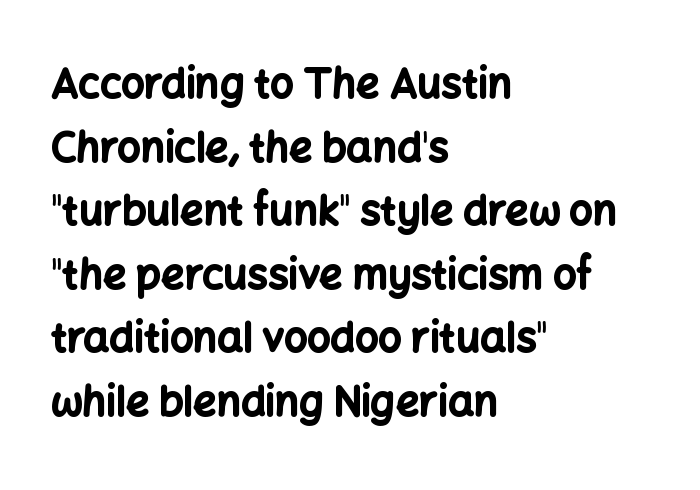
{"serif": "no", "italic": "no", "bold": "yes", "weight": "bold", "width": "normal", "stroke_contrast": "low", "x_height": "medium", "monospaced": "no", "underline": "no", "align": "left", "line_spacing": "normal", "line_spacing_ratio": 1.55, "letter_spacing": "normal", "letter_spacing_em": 0.0, "glyph_px": 41}
